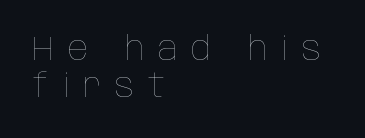
No chunkiness to these letters — they're not bold. You could not count columns in this text — the font is proportionally spaced. You can tell it's not italic because the verticals are truly vertical. Each word looks stretched out because of the extra space between its letters.
